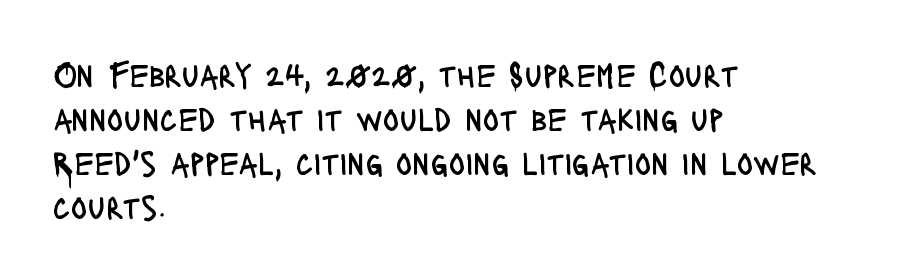
This reads as an unemphasized weight, regular at the heaviest. Underline: absent. Default kerning and tracking; the words read as compact shapes. These lines are rendered in a variable-pitch font. Line starts are locked; line ends wander.
